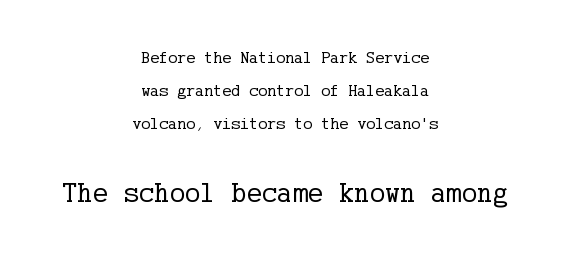
Is there any slant? The stems are plumb. Counters stay open thanks to moderate or lighter strokes. The specimen omits any rule beneath the text block's lines. Character size in the trailing block exceeds that of the leading block.
